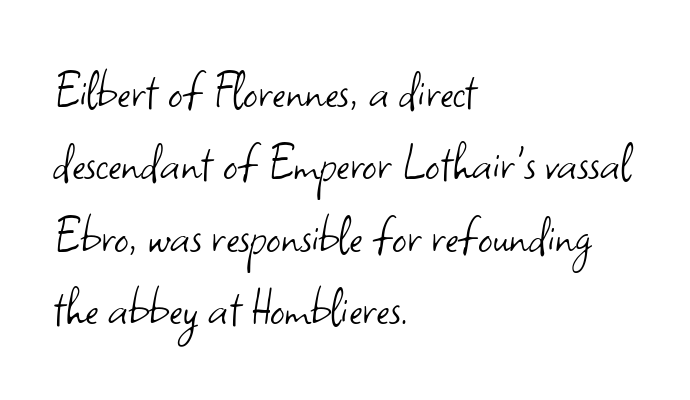
{"serif": "no", "bold": "no", "weight": "light", "width": "normal", "stroke_contrast": "low", "x_height": "small", "monospaced": "no", "underline": "no", "align": "left", "line_spacing": "normal", "line_spacing_ratio": 1.27, "letter_spacing": "normal", "letter_spacing_em": 0.0, "glyph_px": 57}
